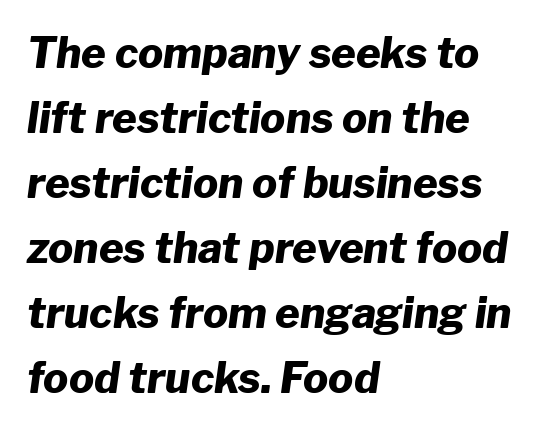
Q: Is the text bold? A: Yes.
Q: Is the text italic (slanted)? A: Yes, it leans right by about 8 degrees.
Q: Is the text underlined? A: No.
Q: How is the paragraph aligned? A: Left-aligned.
Q: Is the spacing between letters normal or unusually wide? A: Normal.
Q: Is the spacing between lines tight, normal or loose? A: Normal.
Q: Width (condensed, normal, or wide)? A: Normal.
Q: Stroke contrast? A: Low.
Q: x-height? A: Medium.
Q: Monospaced? A: No.
